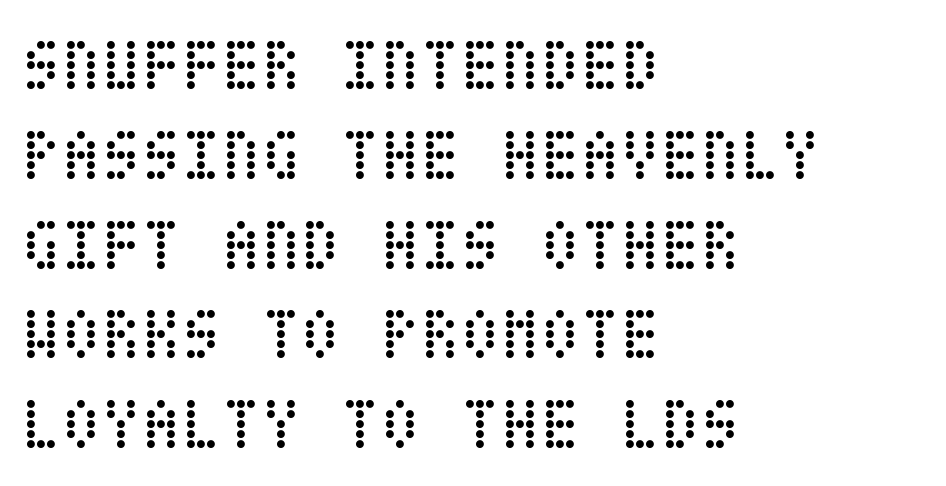
{"italic": "no", "bold": "no", "weight": "regular", "width": "condensed", "stroke_contrast": "low", "x_height": "large", "underline": "no", "align": "left", "line_spacing_ratio": 1.23, "letter_spacing": "normal", "letter_spacing_em": 0.0, "glyph_px": 73}
